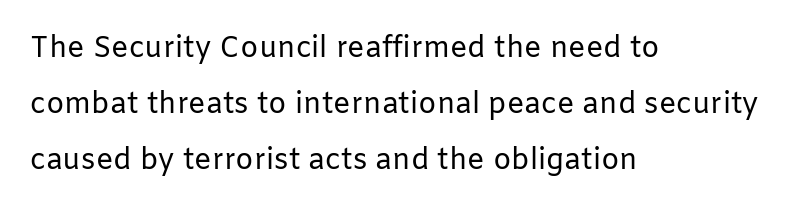
The passage shown is typeset with a sans-serif family. The lettering holds an erect, upright posture throughout. The passage shown is typed in a proportional face where columns would drift. How are the letters spaced? Ordinarily, with no added tracking.
